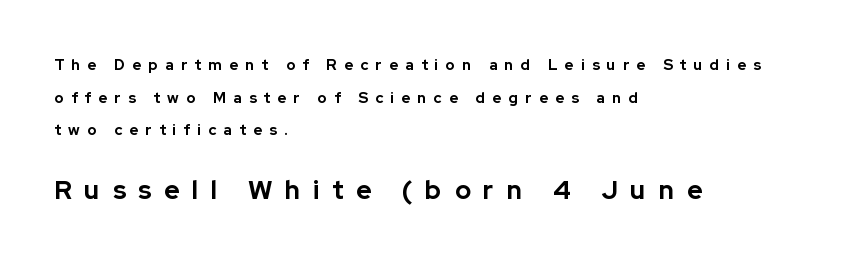
{"italic": "no", "bold": "yes", "underline": "no", "align": "left", "line_spacing": "loose", "line_spacing_ratio": 2.17, "letter_spacing": "wide", "letter_spacing_em": 0.49, "larger_block": "second", "size_ratio": 1.73, "glyph_px": 26}
